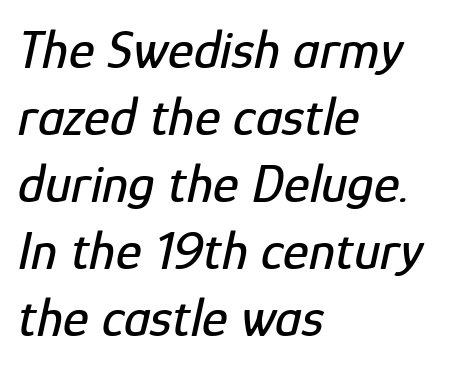
{"italic": "yes", "lean": "right", "slant_degrees": 12, "width": "condensed", "stroke_contrast": "low", "x_height": "medium", "monospaced": "no", "underline": "no", "align": "left", "line_spacing_ratio": 1.22, "letter_spacing": "normal", "letter_spacing_em": 0.0, "glyph_px": 55}
